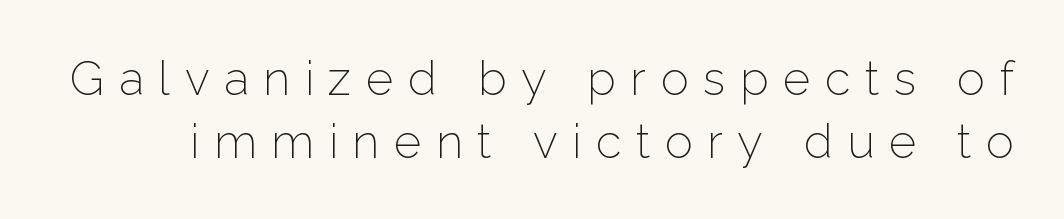
A typesetter would label this face a sans. The strip under each line holds only bare page. Is the letter spacing exaggerated? Yes — the characters are pushed far apart. The leading is moderate, giving the passage an even texture. Do the letters lean? They stand straight. Spacing verdict: proportional, widths tailored to each character.
